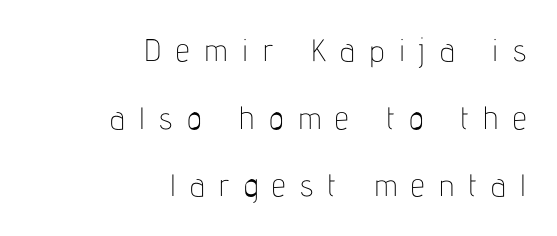
Q: Is the text bold? A: No.
Q: Is the text italic (slanted)? A: No, it is upright.
Q: Is the typeface a serif or a sans-serif typeface? A: Sans-serif.
Q: Is the text underlined? A: No.
Q: How is the paragraph aligned? A: Right-aligned.
Q: Is the spacing between letters normal or unusually wide? A: Unusually wide.
Q: Is the spacing between lines tight, normal or loose? A: Loose.
Q: Width (condensed, normal, or wide)? A: Condensed.
Q: Stroke contrast? A: Low.
Q: x-height? A: Medium.
Q: Monospaced? A: No.
